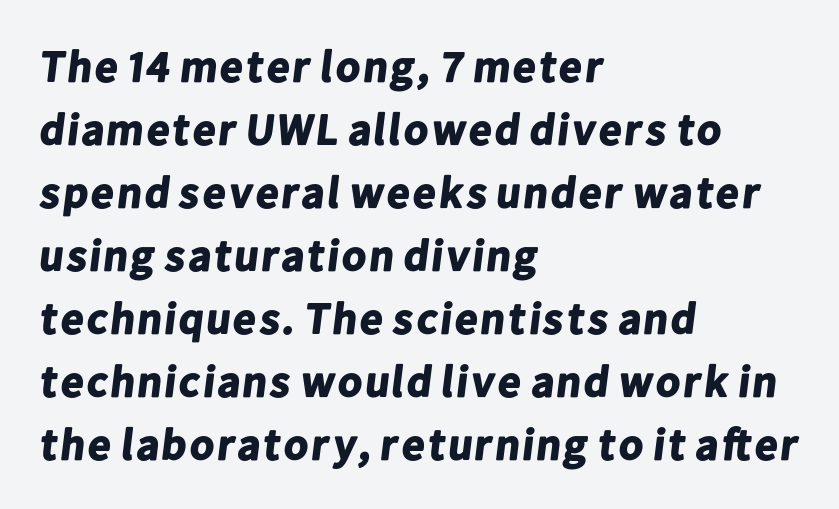
Rows of type keep a routine distance in the vertical direction. Spacing between characters is what you'd get straight out of the box. You could not count columns in this text — the font is proportionally spaced. The letters carry no serifs — their stems end cleanly without finishing strokes. As a designer I'd log this as weight 700, bold. Typeset ragged right — the left edge is the straight one.
